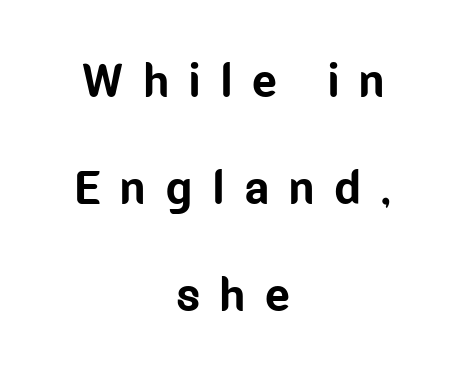
{"serif": "no", "italic": "no", "bold": "yes", "weight": "bold", "width": "condensed", "stroke_contrast": "low", "x_height": "medium", "monospaced": "no", "underline": "no", "align": "center", "line_spacing": "loose", "line_spacing_ratio": 2.28, "letter_spacing": "wide", "letter_spacing_em": 0.42, "glyph_px": 47}
